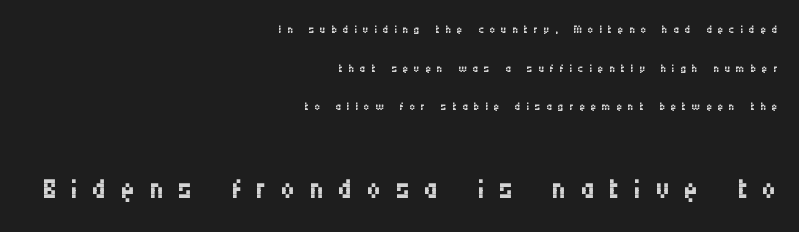
The image shows 40 px regular-weight, condensed sans-serif type, upright; set right-aligned, loose line spacing (2.42x), unusually wide letter spacing (+0.35 em), not underlined; the second (bottom) block is 2.5x larger; medium stroke contrast and a large x-height.
